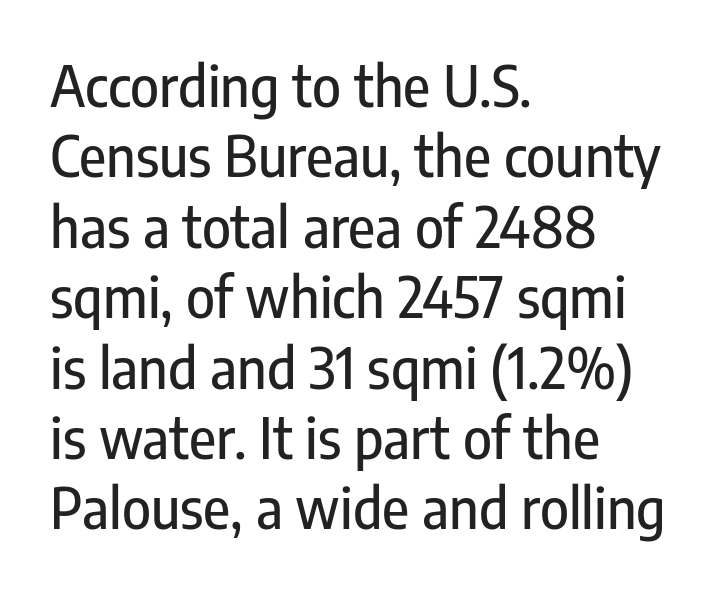
The image shows 55 px condensed sans-serif type, upright; set left-aligned, normal line spacing (1.28x), normal letter spacing, not underlined; low stroke contrast and a medium x-height.
